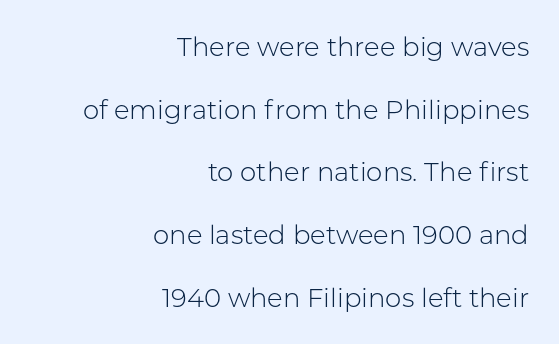
Q: Is the text bold? A: No.
Q: Is the text italic (slanted)? A: No, it is upright.
Q: Is the text underlined? A: No.
Q: How is the paragraph aligned? A: Right-aligned.
Q: Is the spacing between letters normal or unusually wide? A: Normal.
Q: Is the spacing between lines tight, normal or loose? A: Loose.
